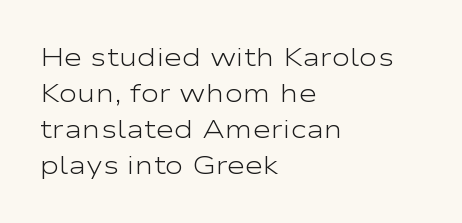
The rendering anchors every line to the left-hand side. Words appear dense and cohesive because spacing is normal. Does the leading feel generous? No, just average. A quiet, ordinary-to-light weight characterises the typeface.
